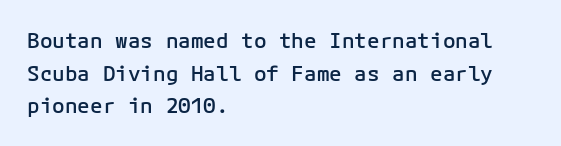
Decoration check: the copy has no underline. If you drew a ruler down the left edge, every line would touch it. How would I describe the line gaps? Plain and ordinary. The characters look somewhat weighty, a semibold short of true bold. Ordinary non-slanted type is in use.
